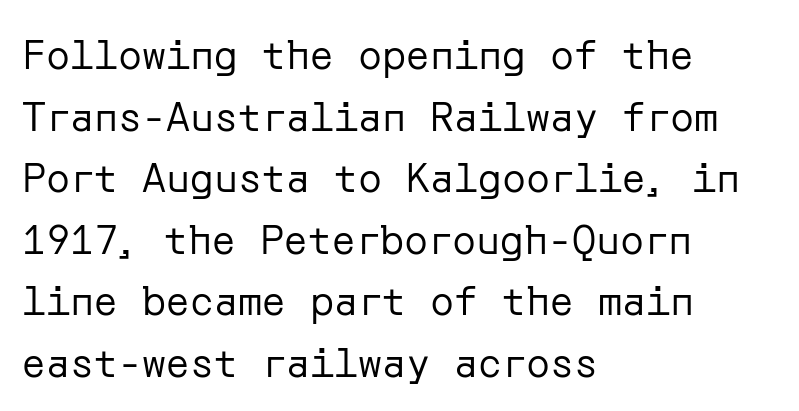
{"serif": "no", "italic": "no", "bold": "no", "weight": "regular", "width": "normal", "stroke_contrast": "low", "x_height": "medium", "underline": "no", "align": "left", "line_spacing": "normal", "line_spacing_ratio": 1.54, "letter_spacing": "normal", "letter_spacing_em": 0.0, "glyph_px": 40}
